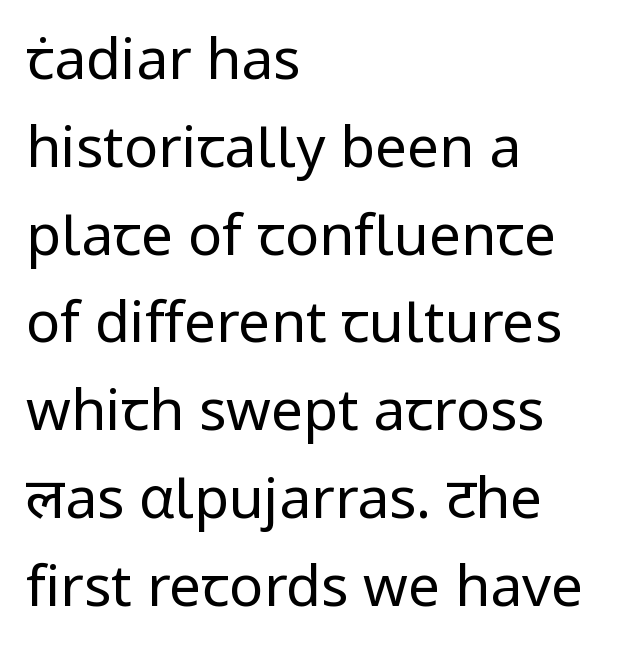
{"serif": "no", "italic": "no", "bold": "no", "weight": "regular", "width": "normal", "stroke_contrast": "low", "x_height": "medium", "monospaced": "no", "underline": "no", "align": "left", "line_spacing": "normal", "line_spacing_ratio": 1.54, "letter_spacing": "normal", "letter_spacing_em": 0.0, "glyph_px": 57}
